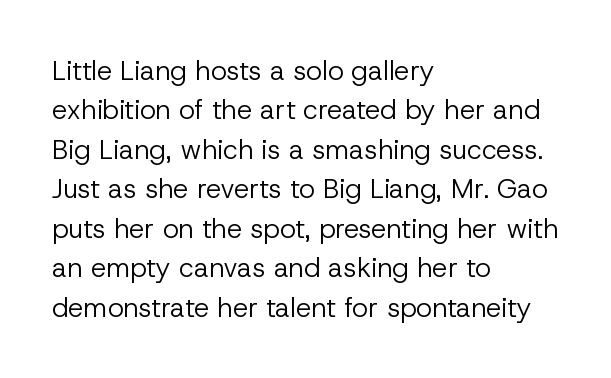
Q: Is the text bold? A: No.
Q: Is the text italic (slanted)? A: No, it is upright.
Q: Is the text underlined? A: No.
Q: How is the paragraph aligned? A: Left-aligned.
Q: Is the spacing between letters normal or unusually wide? A: Normal.
Q: Is the spacing between lines tight, normal or loose? A: Normal.
